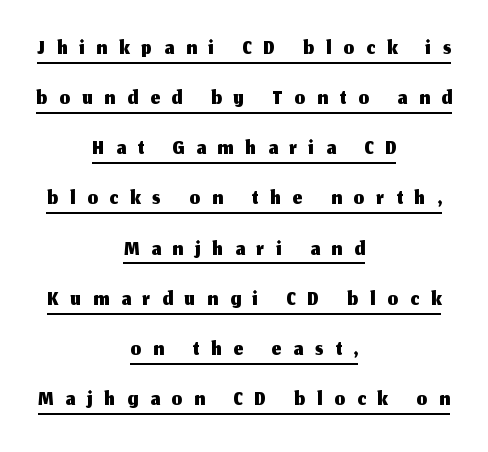
Q: Is the text italic (slanted)? A: No, it is upright.
Q: Is the typeface a serif or a sans-serif typeface? A: Sans-serif.
Q: Is the text underlined? A: Yes.
Q: How is the paragraph aligned? A: Centered.
Q: Is the spacing between letters normal or unusually wide? A: Unusually wide.
Q: Is the spacing between lines tight, normal or loose? A: Normal.
Q: Width (condensed, normal, or wide)? A: Normal.
Q: Stroke contrast? A: Medium.
Q: x-height? A: Medium.
Q: Monospaced? A: No.
